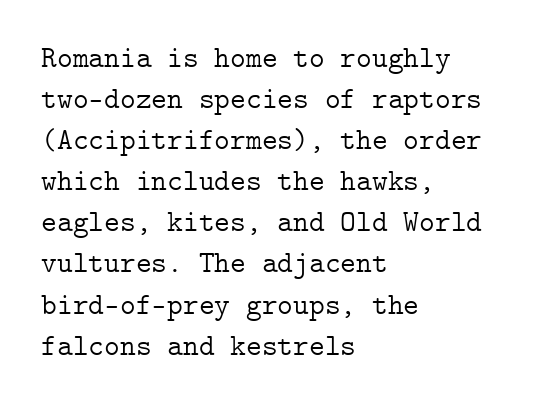
Nothing unusual about the tracking: characters are spaced as the font intends. Small tapered or slab feet sit at the stroke ends, so this counts as serif. One-word summary of the alignment: left. Has an underline been added? It has not.
